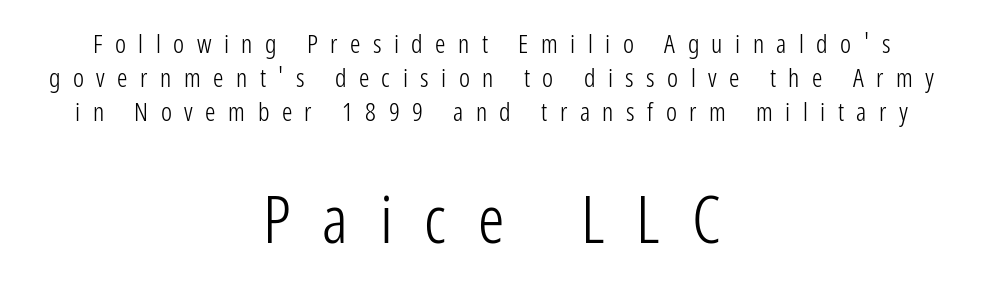
The image shows 66 px light, condensed sans-serif type, upright; set centered, normal line spacing (1.31x), unusually wide letter spacing (+0.48 em), not underlined; the second (bottom) block is 2.54x larger; low stroke contrast and a medium x-height.
